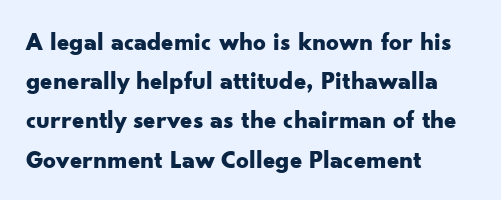
The image shows 25 px bold type, upright; set left-aligned, normal line spacing (1.57x), normal letter spacing, not underlined.
